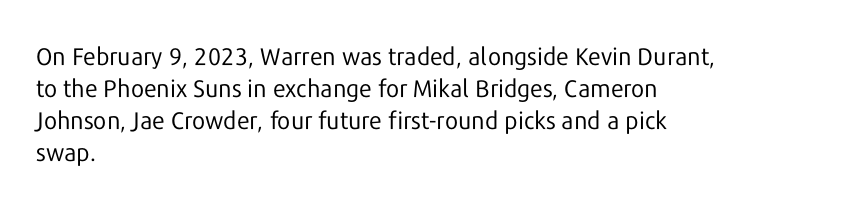
{"italic": "no", "bold": "no", "underline": "no", "align": "left", "line_spacing": "normal", "line_spacing_ratio": 1.34, "letter_spacing": "normal", "letter_spacing_em": 0.0, "glyph_px": 24}
